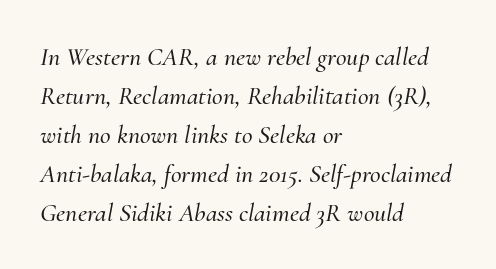
Italic? Definitely — the glyphs are oblique. No word sits above an underline. The text block is weighted toward the left margin, trailing off unevenly rightward. Baseline-to-baseline distance is the conventional proportion of letter height. Letter spacing: default.
